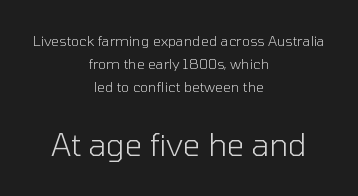
{"serif": "no", "italic": "no", "bold": "no", "weight": "light", "width": "normal", "stroke_contrast": "low", "x_height": "medium", "monospaced": "no", "underline": "no", "align": "center", "line_spacing": "normal", "line_spacing_ratio": 1.63, "letter_spacing": "normal", "letter_spacing_em": 0.0, "larger_block": "second", "size_ratio": 2.21, "glyph_px": 31}
